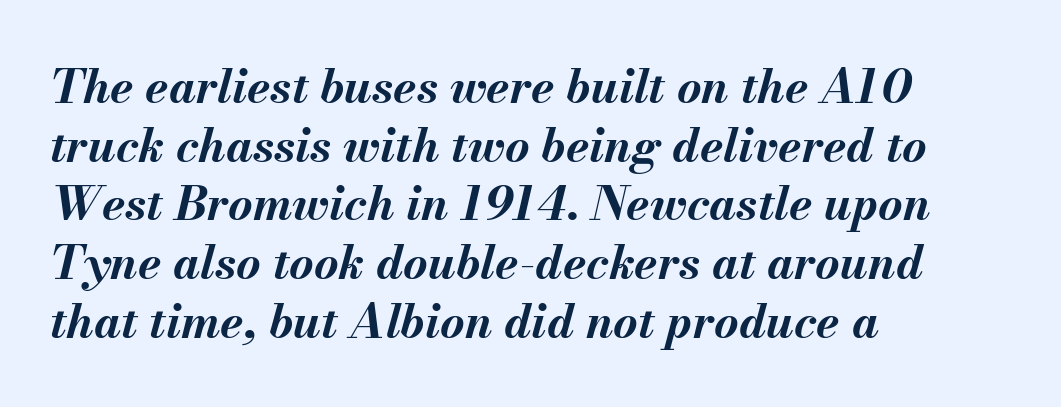
{"italic": "yes", "lean": "right", "slant_degrees": 13, "bold": "yes", "weight": "bold", "width": "normal", "stroke_contrast": "medium", "x_height": "small", "monospaced": "no", "underline": "no", "align": "left", "line_spacing": "normal", "line_spacing_ratio": 1.25, "letter_spacing": "normal", "letter_spacing_em": 0.0, "glyph_px": 47}
